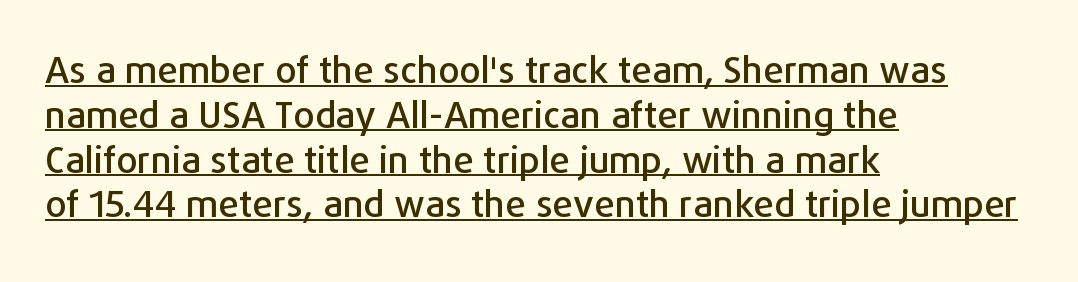
Q: Is the text italic (slanted)? A: No, it is upright.
Q: Is the typeface a serif or a sans-serif typeface? A: Sans-serif.
Q: Is the text underlined? A: Yes.
Q: How is the paragraph aligned? A: Left-aligned.
Q: Is the spacing between letters normal or unusually wide? A: Normal.
Q: Width (condensed, normal, or wide)? A: Normal.
Q: Stroke contrast? A: Low.
Q: x-height? A: Medium.
Q: Monospaced? A: No.
